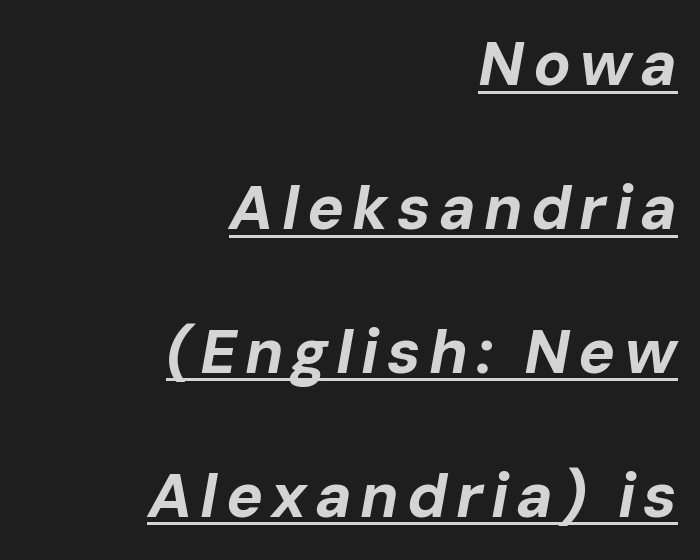
Q: Is the text bold? A: Yes.
Q: Is the text italic (slanted)? A: Yes, it leans right by about 10 degrees.
Q: Is the text underlined? A: Yes.
Q: How is the paragraph aligned? A: Right-aligned.
Q: Is the spacing between lines tight, normal or loose? A: Loose.
Q: Width (condensed, normal, or wide)? A: Normal.
Q: Stroke contrast? A: Low.
Q: x-height? A: Medium.
Q: Monospaced? A: No.
